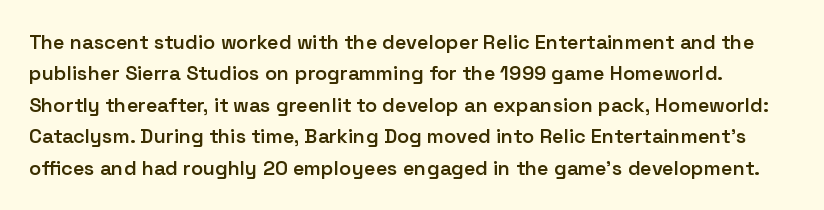
{"italic": "no", "bold": "semi", "underline": "no", "line_spacing": "normal", "line_spacing_ratio": 1.57, "letter_spacing": "normal", "letter_spacing_em": 0.0, "glyph_px": 20}
